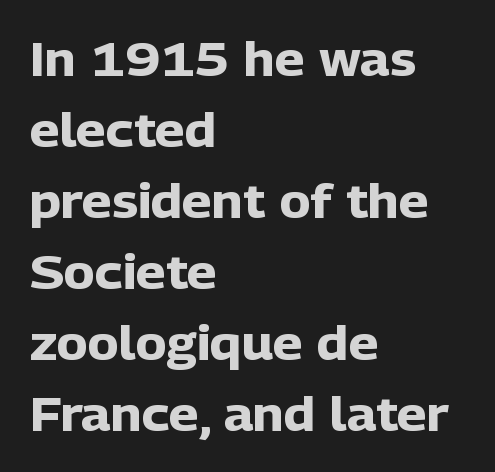
{"serif": "no", "italic": "no", "bold": "yes", "weight": "heavy", "width": "normal", "stroke_contrast": "low", "x_height": "medium", "monospaced": "no", "underline": "no", "align": "left", "line_spacing": "normal", "line_spacing_ratio": 1.51, "letter_spacing": "normal", "letter_spacing_em": 0.0, "glyph_px": 47}
